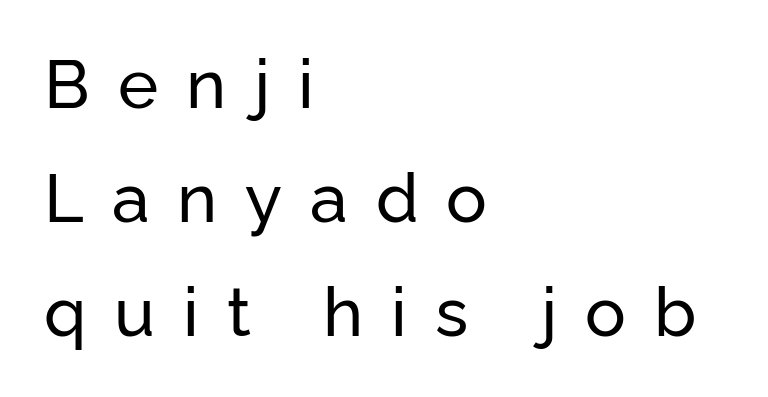
{"serif": "no", "italic": "no", "width": "normal", "stroke_contrast": "low", "x_height": "medium", "monospaced": "no", "underline": "no", "align": "left", "line_spacing": "normal", "line_spacing_ratio": 1.68, "letter_spacing": "wide", "letter_spacing_em": 0.41, "glyph_px": 68}
